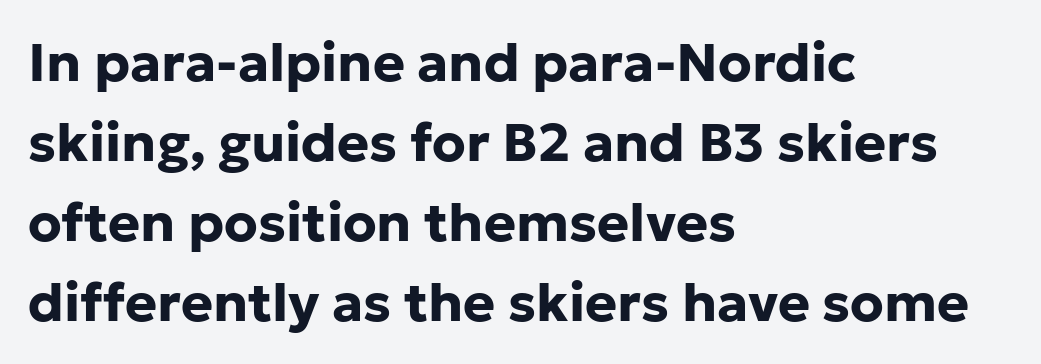
The image shows 54 px bold sans-serif type, upright; set left-aligned, normal line spacing (1.48x), normal letter spacing, not underlined; low stroke contrast and a medium x-height.
